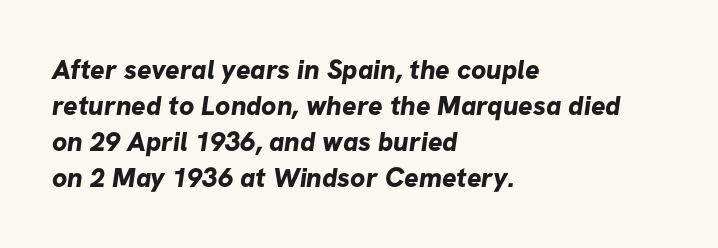
{"bold": "yes", "underline": "no", "align": "left", "line_spacing": "normal", "line_spacing_ratio": 1.33, "letter_spacing": "normal", "letter_spacing_em": 0.0, "glyph_px": 27}
